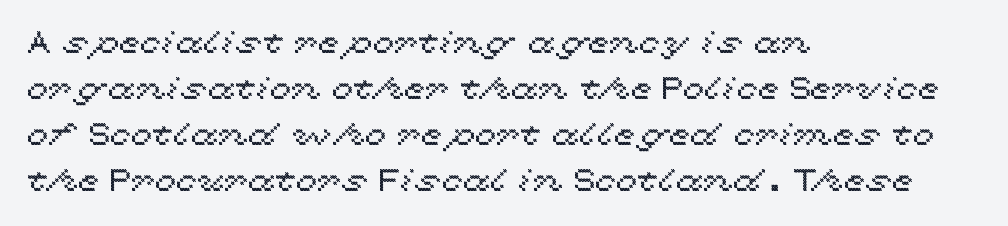
The image shows 31 px wide type; set left-aligned, normal line spacing (1.48x), normal letter spacing, not underlined; a medium x-height.
